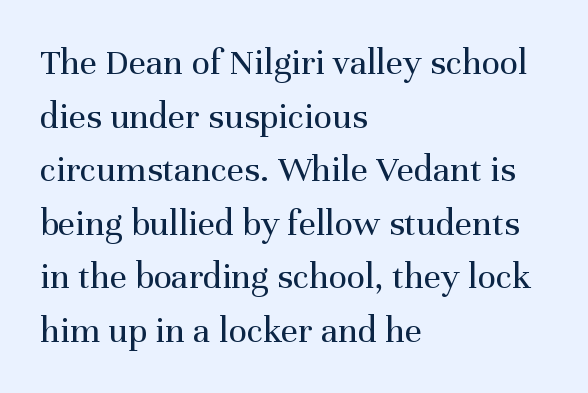
{"serif": "yes", "italic": "no", "bold": "no", "weight": "regular", "width": "normal", "stroke_contrast": "medium", "x_height": "medium", "monospaced": "no", "underline": "no", "align": "left", "line_spacing": "normal", "line_spacing_ratio": 1.41, "letter_spacing": "normal", "letter_spacing_em": 0.0, "glyph_px": 38}
